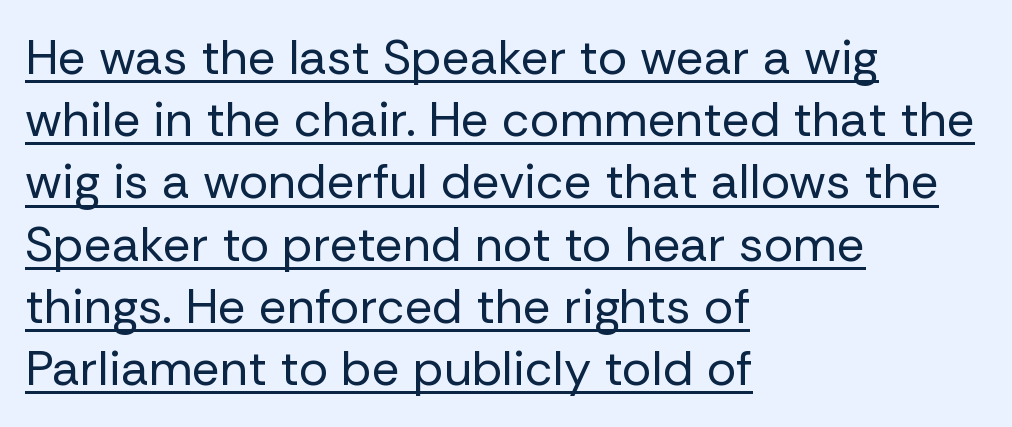
{"serif": "no", "italic": "no", "bold": "no", "weight": "regular", "width": "normal", "stroke_contrast": "low", "x_height": "medium", "monospaced": "no", "underline": "yes", "align": "left", "line_spacing": "normal", "line_spacing_ratio": 1.27, "letter_spacing": "normal", "letter_spacing_em": 0.0, "glyph_px": 49}
